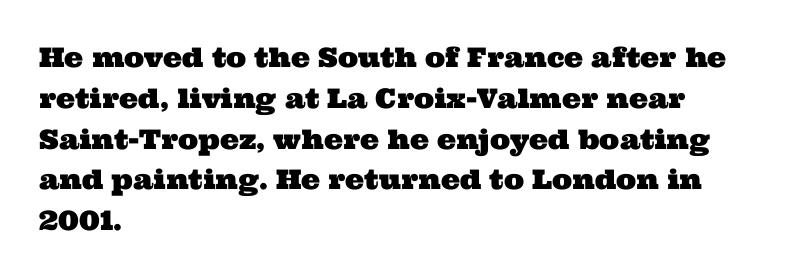
These lines sit exactly where default settings would place them. The baseline area is clear. Tracking here is standard; glyphs follow each other at the usual distance. Typeset ragged right — the left edge is the straight one.
